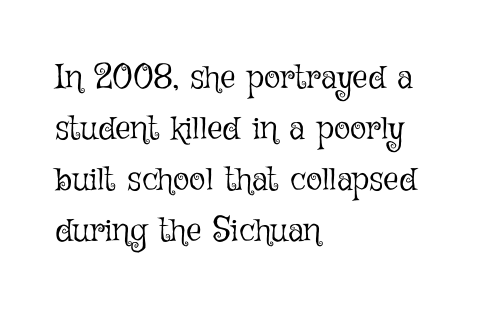
{"italic": "no", "bold": "no", "weight": "light", "width": "normal", "stroke_contrast": "low", "x_height": "medium", "monospaced": "no", "underline": "no", "align": "left", "line_spacing": "normal", "line_spacing_ratio": 1.5, "letter_spacing": "normal", "letter_spacing_em": 0.0, "glyph_px": 34}
